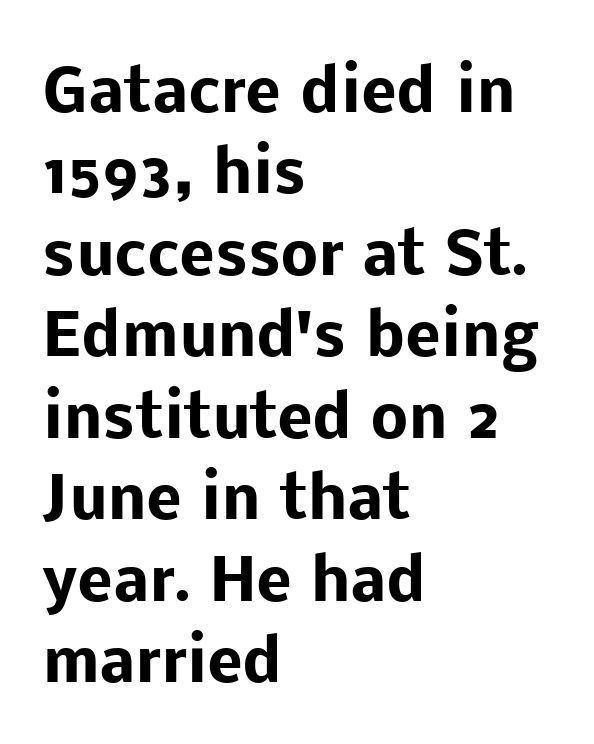
The image shows 59 px heavy sans-serif type, upright; set left-aligned, normal line spacing (1.38x), normal letter spacing, not underlined; low stroke contrast and a medium x-height.
